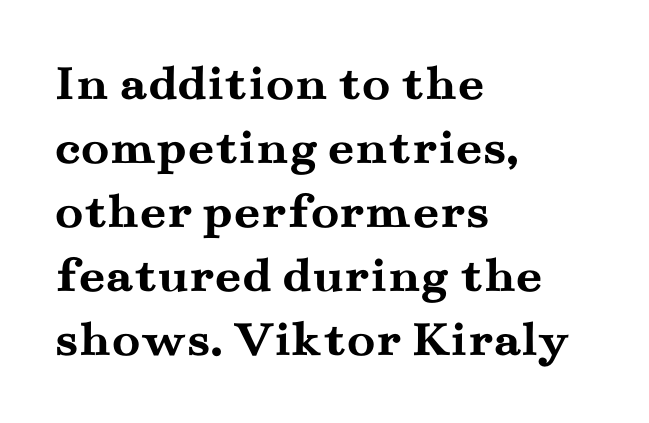
Q: Is the text bold? A: Yes.
Q: Is the text italic (slanted)? A: No, it is upright.
Q: Is the typeface a serif or a sans-serif typeface? A: Serif.
Q: Is the text underlined? A: No.
Q: How is the paragraph aligned? A: Left-aligned.
Q: Is the spacing between letters normal or unusually wide? A: Normal.
Q: Width (condensed, normal, or wide)? A: Wide.
Q: Stroke contrast? A: Medium.
Q: x-height? A: Small.
Q: Monospaced? A: No.
